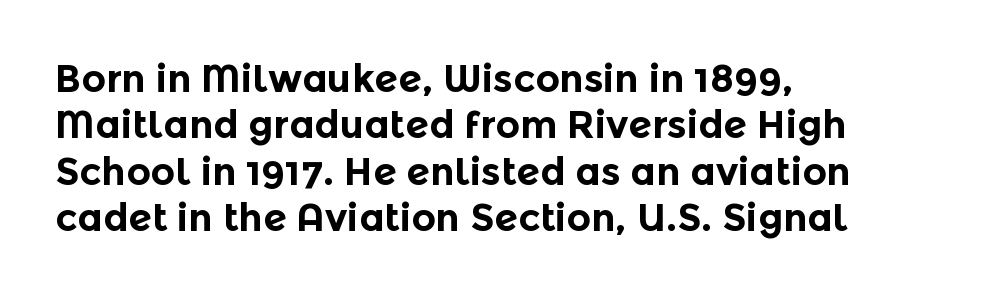
Q: Is the text bold? A: Yes.
Q: Is the text italic (slanted)? A: No, it is upright.
Q: Is the typeface a serif or a sans-serif typeface? A: Sans-serif.
Q: Is the text underlined? A: No.
Q: How is the paragraph aligned? A: Left-aligned.
Q: Is the spacing between letters normal or unusually wide? A: Normal.
Q: Width (condensed, normal, or wide)? A: Normal.
Q: x-height? A: Medium.
Q: Monospaced? A: No.
